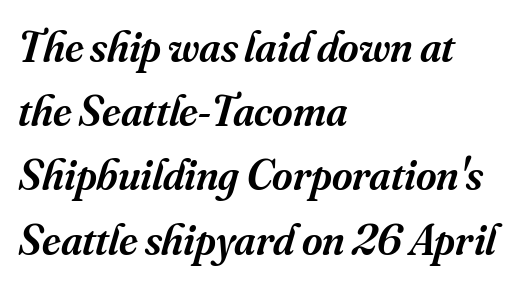
{"serif": "yes", "italic": "yes", "lean": "right", "slant_degrees": 16, "bold": "semi", "weight": "semibold", "width": "normal", "stroke_contrast": "medium", "x_height": "small", "monospaced": "no", "underline": "no", "align": "left", "line_spacing": "normal", "line_spacing_ratio": 1.46, "letter_spacing": "normal", "letter_spacing_em": 0.0, "glyph_px": 44}
